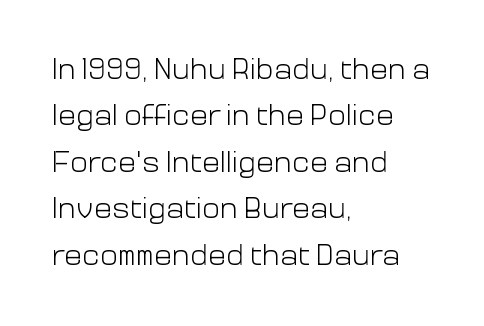
Each letter keeps its own natural width here, so spacing adapts to shape. The font family rendered here belongs to the sans-serif group. Each row of text sits above clean, open space. The face looks like a standard text weight, possibly lighter.
